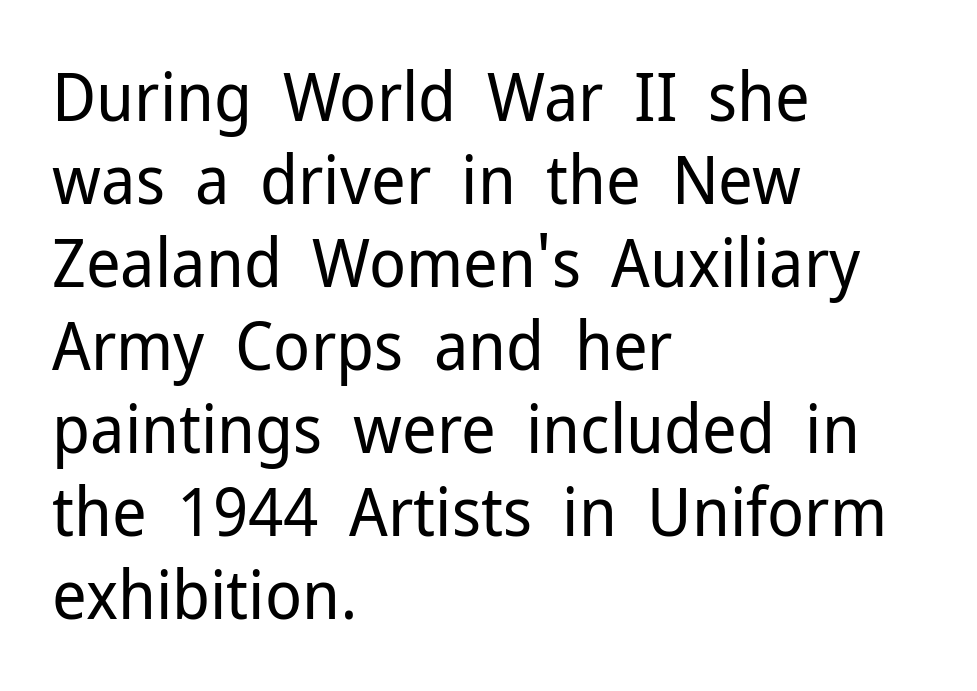
{"serif": "no", "italic": "no", "bold": "no", "weight": "regular", "width": "normal", "stroke_contrast": "low", "x_height": "medium", "monospaced": "no", "underline": "no", "align": "left", "line_spacing_ratio": 1.22, "letter_spacing": "normal", "letter_spacing_em": 0.0, "glyph_px": 68}
